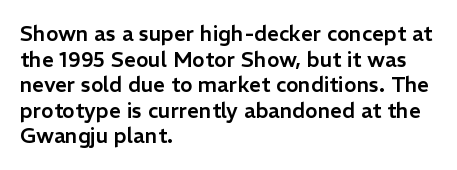
Q: Is the text italic (slanted)? A: No, it is upright.
Q: Is the text underlined? A: No.
Q: How is the paragraph aligned? A: Left-aligned.
Q: Is the spacing between letters normal or unusually wide? A: Normal.
